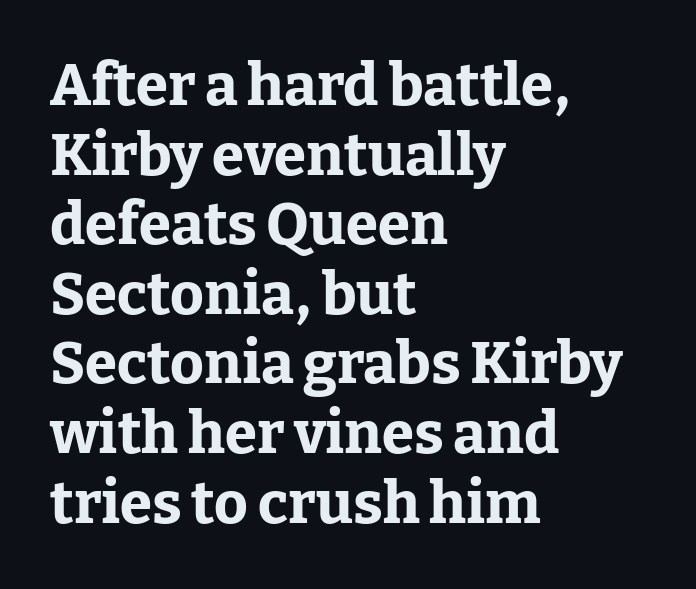
Q: Is the text bold? A: Yes.
Q: Is the text italic (slanted)? A: No, it is upright.
Q: Is the typeface a serif or a sans-serif typeface? A: Serif.
Q: Is the text underlined? A: No.
Q: How is the paragraph aligned? A: Left-aligned.
Q: Is the spacing between letters normal or unusually wide? A: Normal.
Q: Width (condensed, normal, or wide)? A: Normal.
Q: Stroke contrast? A: Low.
Q: x-height? A: Medium.
Q: Monospaced? A: No.
